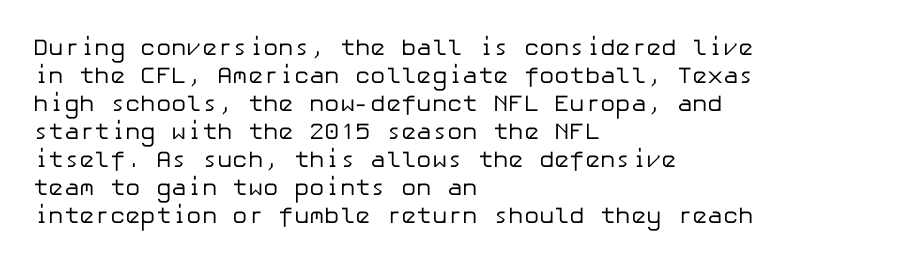
Q: Is the text bold? A: No.
Q: Is the text italic (slanted)? A: No, it is upright.
Q: Is the text underlined? A: No.
Q: How is the paragraph aligned? A: Left-aligned.
Q: Is the spacing between letters normal or unusually wide? A: Normal.
